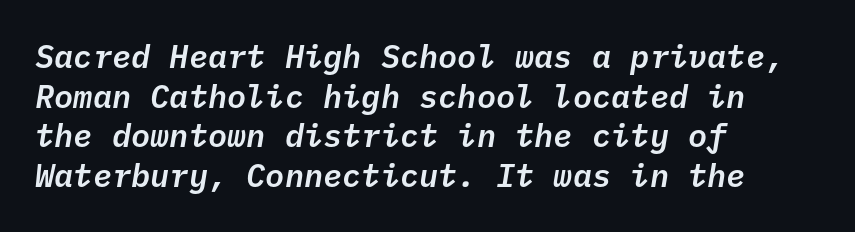
{"italic": "yes", "lean": "right", "slant_degrees": 10, "width": "normal", "stroke_contrast": "low", "x_height": "medium", "monospaced": "yes", "underline": "no", "align": "left", "line_spacing_ratio": 1.24, "letter_spacing": "normal", "letter_spacing_em": 0.0, "glyph_px": 32}
